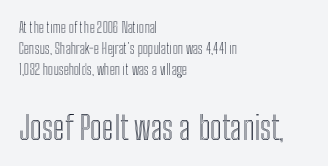
{"italic": "no", "width": "condensed", "x_height": "medium", "monospaced": "no", "underline": "no", "align": "left", "line_spacing": "normal", "line_spacing_ratio": 1.5, "letter_spacing": "normal", "letter_spacing_em": 0.0, "larger_block": "second", "size_ratio": 2.29, "glyph_px": 32}
